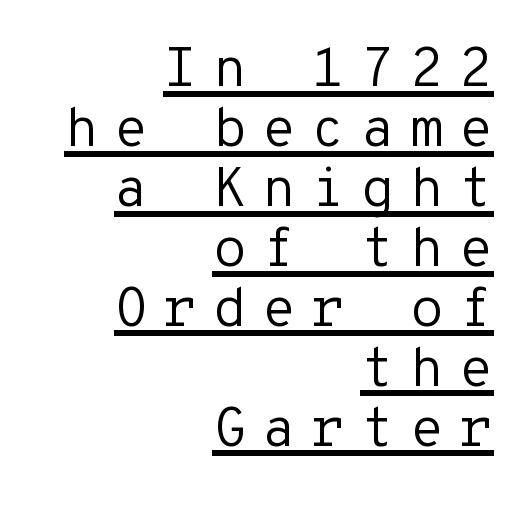
Q: Is the text bold? A: No.
Q: Is the text italic (slanted)? A: No, it is upright.
Q: Is the typeface a serif or a sans-serif typeface? A: Sans-serif.
Q: Is the text underlined? A: Yes.
Q: How is the paragraph aligned? A: Right-aligned.
Q: Is the spacing between letters normal or unusually wide? A: Unusually wide.
Q: Is the spacing between lines tight, normal or loose? A: Tight.
Q: Width (condensed, normal, or wide)? A: Normal.
Q: Stroke contrast? A: Low.
Q: x-height? A: Medium.
Q: Monospaced? A: Yes.
